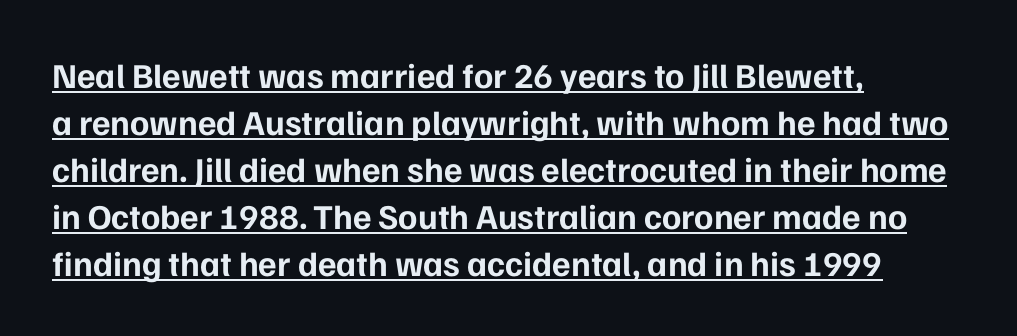
The leading is moderate, giving the passage an even texture. Quick note: underline on. Caption: multi-line text, flush left, ragged right. The face used here is rendered with its standard letterfit.
